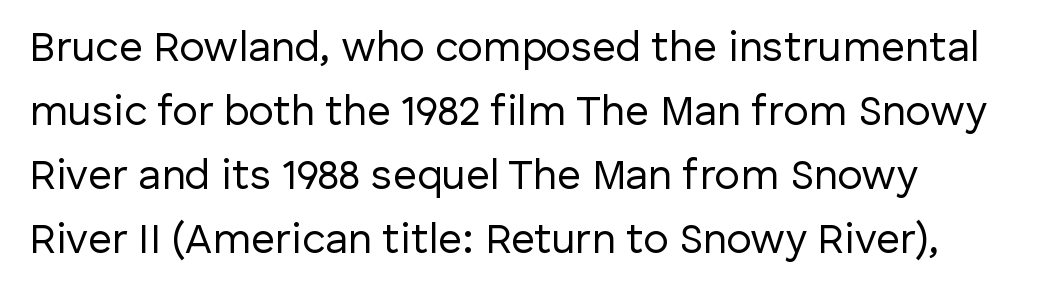
The image shows 42 px regular-weight sans-serif type, upright; set normal line spacing (1.52x), normal letter spacing, not underlined; low stroke contrast and a medium x-height.
